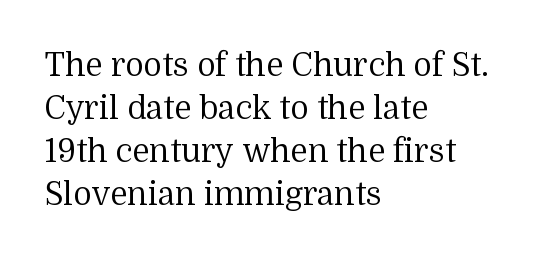
Q: Is the text bold? A: No.
Q: Is the text italic (slanted)? A: No, it is upright.
Q: Is the typeface a serif or a sans-serif typeface? A: Serif.
Q: Is the text underlined? A: No.
Q: How is the paragraph aligned? A: Left-aligned.
Q: Is the spacing between letters normal or unusually wide? A: Normal.
Q: Is the spacing between lines tight, normal or loose? A: Normal.
Q: Width (condensed, normal, or wide)? A: Normal.
Q: Stroke contrast? A: Medium.
Q: x-height? A: Medium.
Q: Monospaced? A: No.
